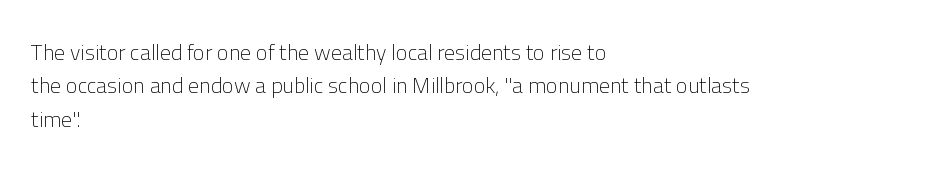
Q: Is the text bold? A: No.
Q: Is the text italic (slanted)? A: No, it is upright.
Q: Is the text underlined? A: No.
Q: How is the paragraph aligned? A: Left-aligned.
Q: Is the spacing between letters normal or unusually wide? A: Normal.
Q: Is the spacing between lines tight, normal or loose? A: Normal.
